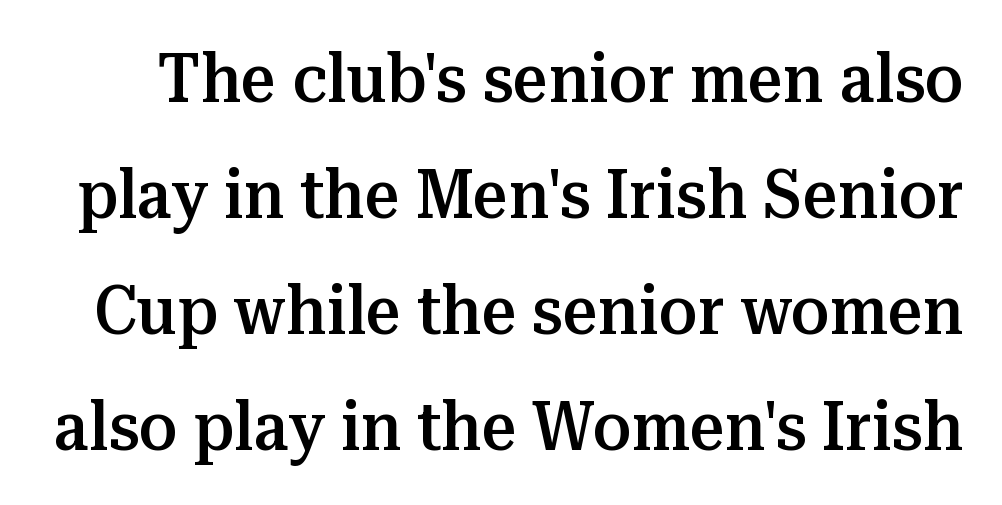
Compared with typical body copy, the letter spacing here is the same. Observe the serifs anchoring each vertical stroke in this sample. One glance says typical: line gaps are just what's usual. The face used here is proportionally spaced, like ordinary book or web type. Students, this is semibold: more ink than regular, less than bold.
